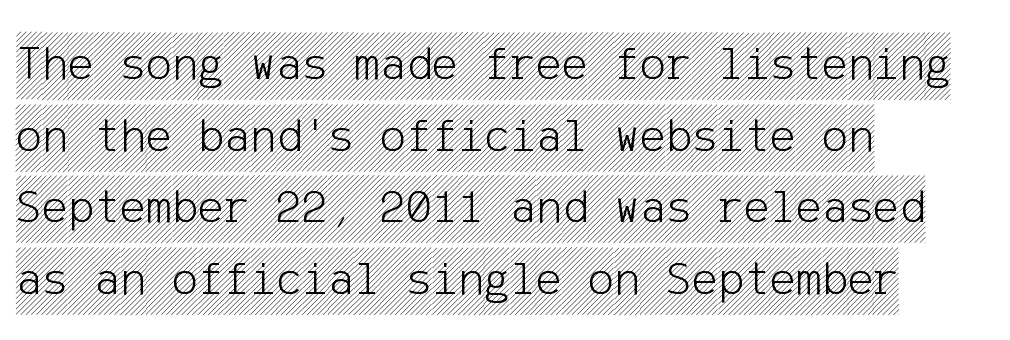
Q: Is the text italic (slanted)? A: No, it is upright.
Q: Is the text underlined? A: No.
Q: How is the paragraph aligned? A: Left-aligned.
Q: Is the spacing between letters normal or unusually wide? A: Normal.
Q: Is the spacing between lines tight, normal or loose? A: Normal.
Q: Width (condensed, normal, or wide)? A: Condensed.
Q: x-height? A: Large.
